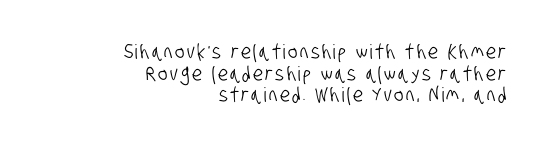
The image shows 20 px text type; set right-aligned, tight line spacing (1.08x), not underlined.
